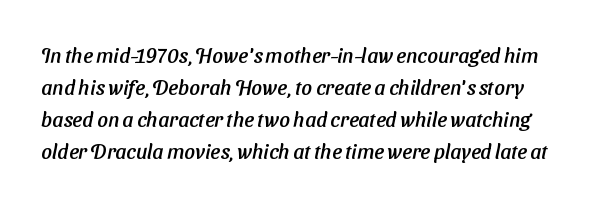
Summary of vertical rhythm: regular, with standard interline spacing. The zone under the glyphs is completely vacant. There is no visible air inserted between adjacent glyphs.
